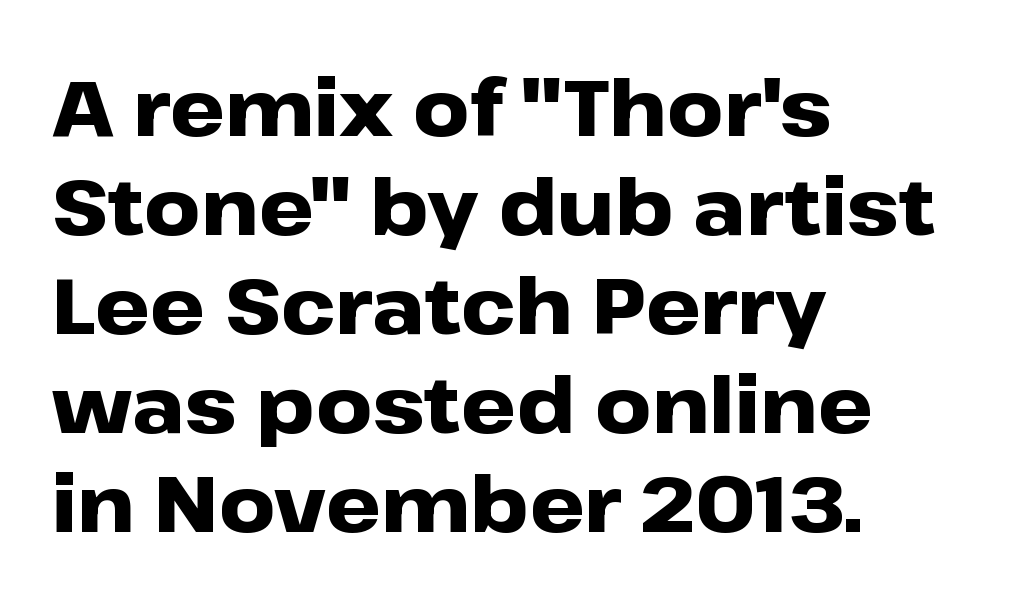
Q: Is the text bold? A: Yes.
Q: Is the text italic (slanted)? A: No, it is upright.
Q: Is the typeface a serif or a sans-serif typeface? A: Sans-serif.
Q: Is the text underlined? A: No.
Q: How is the paragraph aligned? A: Left-aligned.
Q: Is the spacing between letters normal or unusually wide? A: Normal.
Q: Is the spacing between lines tight, normal or loose? A: Normal.
Q: Width (condensed, normal, or wide)? A: Wide.
Q: Stroke contrast? A: Low.
Q: x-height? A: Medium.
Q: Monospaced? A: No.
